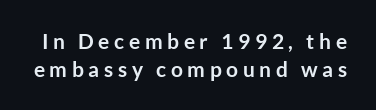
Q: Is the text bold? A: Yes.
Q: Is the text italic (slanted)? A: No, it is upright.
Q: Is the text underlined? A: No.
Q: Is the spacing between letters normal or unusually wide? A: Unusually wide.
Q: Is the spacing between lines tight, normal or loose? A: Normal.
